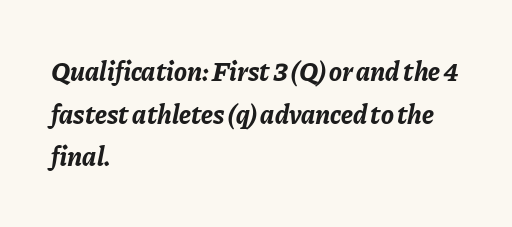
The image shows 27 px bold type, italic (leaning right); set left-aligned, normal line spacing (1.58x), normal letter spacing, not underlined.
